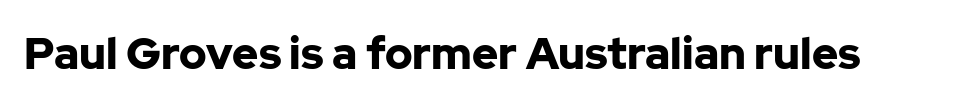
{"serif": "no", "italic": "no", "bold": "yes", "weight": "bold", "width": "normal", "stroke_contrast": "low", "x_height": "medium", "monospaced": "no", "underline": "no", "letter_spacing": "normal", "letter_spacing_em": 0.0, "glyph_px": 44}
